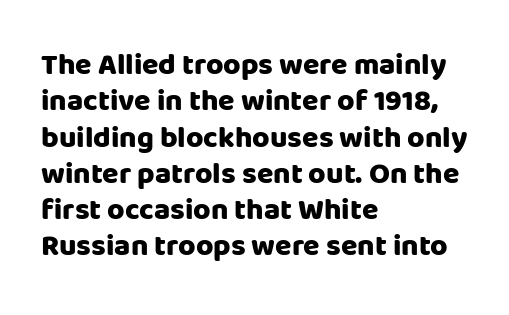
Q: Is the text bold? A: Yes.
Q: Is the text italic (slanted)? A: No, it is upright.
Q: Is the typeface a serif or a sans-serif typeface? A: Sans-serif.
Q: Is the text underlined? A: No.
Q: How is the paragraph aligned? A: Left-aligned.
Q: Is the spacing between letters normal or unusually wide? A: Normal.
Q: Width (condensed, normal, or wide)? A: Normal.
Q: Stroke contrast? A: Low.
Q: x-height? A: Large.
Q: Monospaced? A: No.
